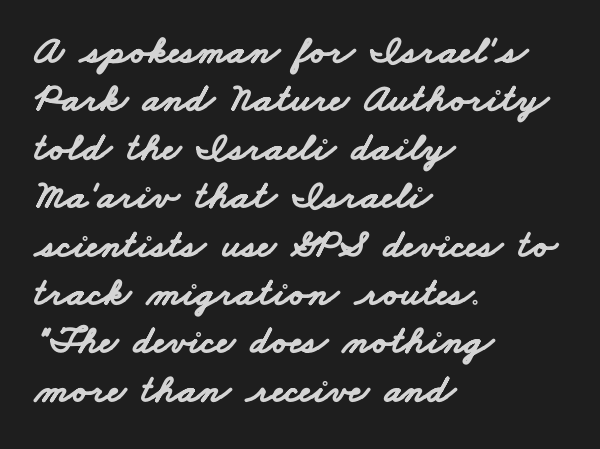
Q: Is the text bold? A: Yes.
Q: Is the typeface a serif or a sans-serif typeface? A: Sans-serif.
Q: Is the text underlined? A: No.
Q: How is the paragraph aligned? A: Left-aligned.
Q: Is the spacing between letters normal or unusually wide? A: Normal.
Q: Width (condensed, normal, or wide)? A: Wide.
Q: Stroke contrast? A: Low.
Q: x-height? A: Small.
Q: Monospaced? A: No.
